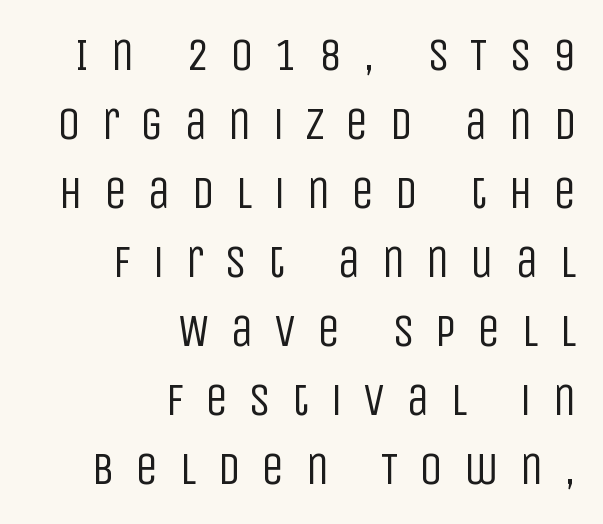
{"serif": "no", "italic": "no", "bold": "no", "weight": "regular", "width": "condensed", "stroke_contrast": "low", "x_height": "large", "monospaced": "no", "underline": "no", "align": "right", "line_spacing": "normal", "line_spacing_ratio": 1.5, "letter_spacing": "wide", "letter_spacing_em": 0.45, "glyph_px": 46}
